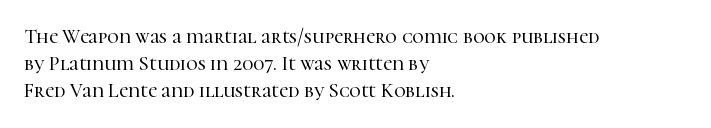
{"italic": "no", "underline": "no", "align": "left", "line_spacing": "normal", "line_spacing_ratio": 1.36, "letter_spacing": "normal", "letter_spacing_em": 0.0, "glyph_px": 20}
